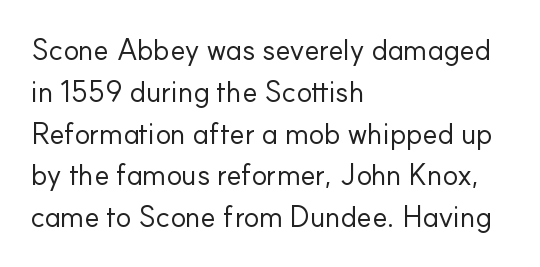
Summary of vertical rhythm: regular, with standard interline spacing. The typeface has the unassuming heft of standard copy or less. Bare-footed words on every line. You can tell from the bare stems that sans-serif type was used. There is no visible air inserted between adjacent glyphs.
